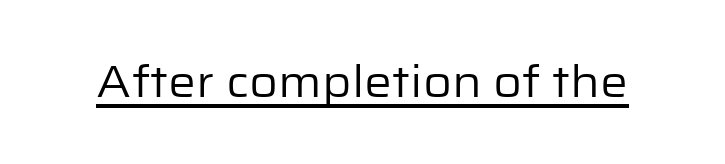
This rendering leaves character spacing at its baseline value. Posture: straight, roman, zero tilt. Somebody hit Ctrl+U on this one — the words are underlined. This sample has the flowing, uneven cadence of proportional lettering. The cut favours lightness, reaching ordinary text weight at its darkest. Examine the stroke ends and you'll find no serifs.
